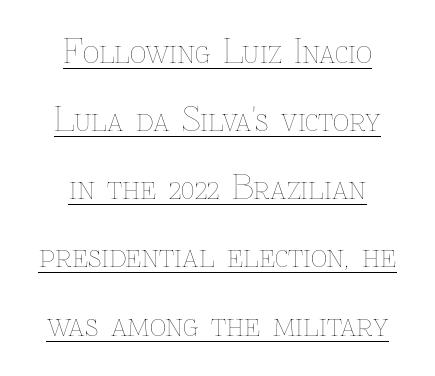
The rendering uses natural spacing where letterforms have individual widths. If you drew a line through each stem, it would be perfectly vertical. Casual observation: everything's sitting right in the middle. How are the letters spaced? Ordinarily, with no added tracking. The passage shown is not bold in any degree. Each new line begins a long way beneath the previous one.
